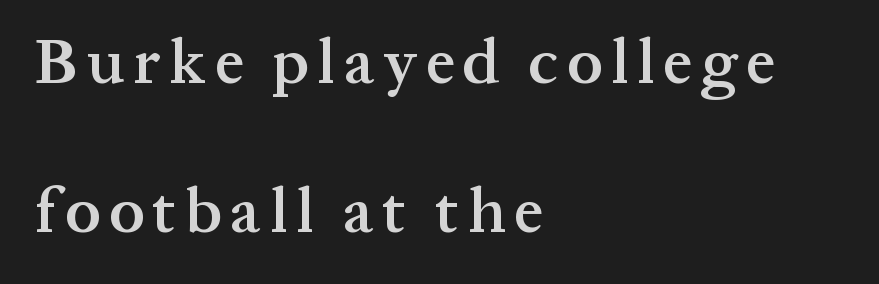
The image shows 63 px semibold serif type, upright; set left-aligned, loose line spacing (2.37x), not underlined; medium stroke contrast and a medium x-height.
